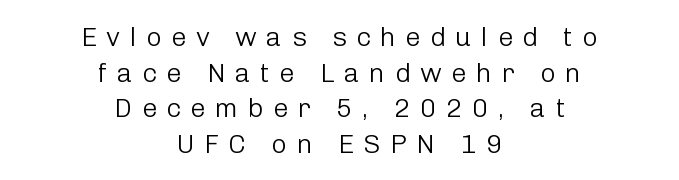
Q: Is the text bold? A: No.
Q: Is the text italic (slanted)? A: No, it is upright.
Q: Is the text underlined? A: No.
Q: How is the paragraph aligned? A: Centered.
Q: Is the spacing between letters normal or unusually wide? A: Unusually wide.
Q: Is the spacing between lines tight, normal or loose? A: Normal.
